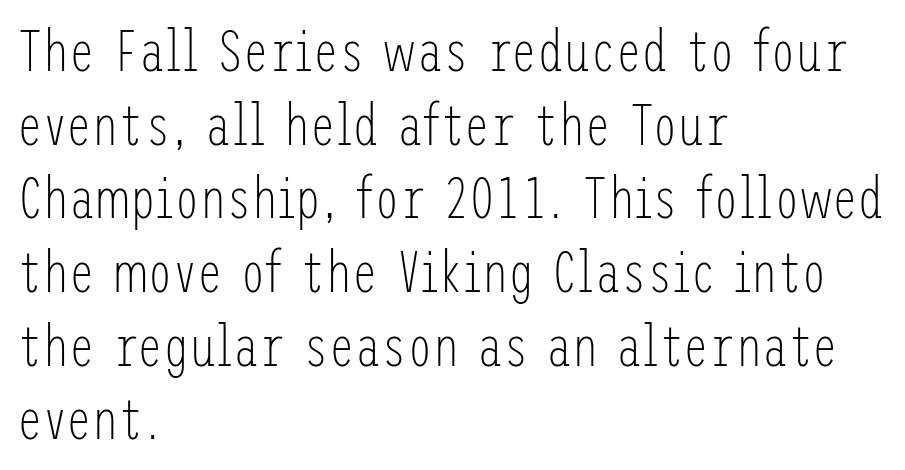
The image shows 58 px light, condensed sans-serif type, upright; set left-aligned, normal line spacing (1.27x), normal letter spacing, not underlined; low stroke contrast and a medium x-height.
